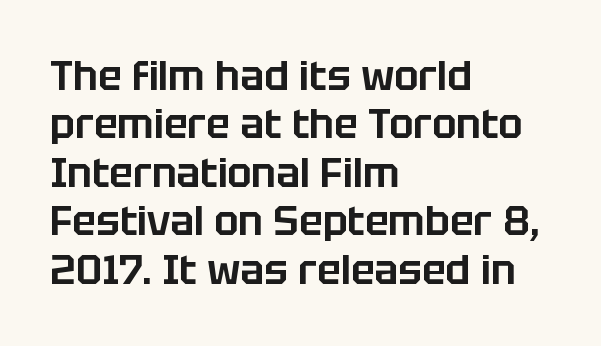
The image shows 40 px sans-serif type, upright; set left-aligned, line spacing 1.21x, normal letter spacing, not underlined; low stroke contrast and a large x-height.
